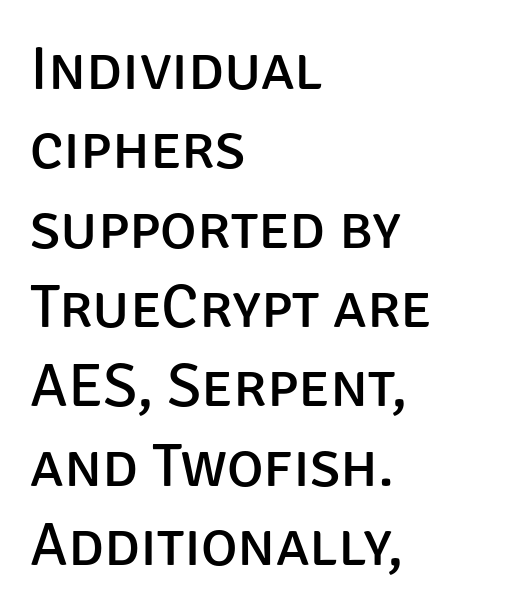
The letterforms sit shoulder to shoulder at normal distance. Nope, no serifs anywhere on these letters. Varying glyph widths throughout — classic text-font behaviour. Summary of vertical rhythm: regular, with standard interline spacing.
